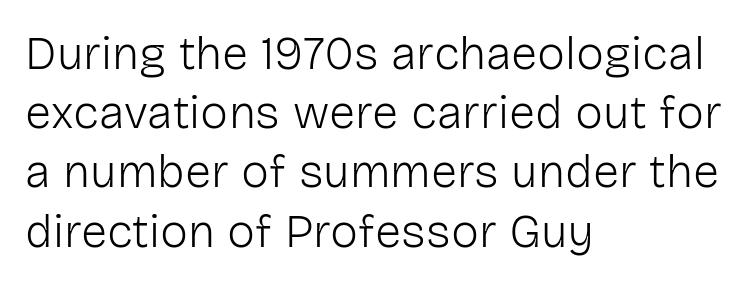
The image shows 47 px light sans-serif type, upright; set left-aligned, normal line spacing (1.26x), normal letter spacing, not underlined; low stroke contrast and a medium x-height.
